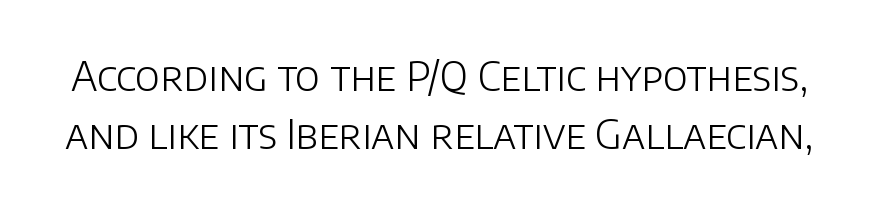
The image shows 40 px light sans-serif type, upright; set normal line spacing (1.45x), normal letter spacing, not underlined; low stroke contrast and a large x-height.
